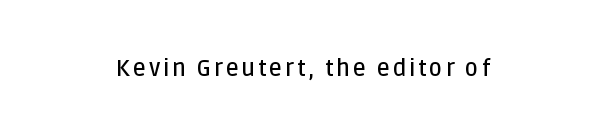
Type without underlining. Short and long lines alike share a common midpoint. When letters stand straight like this, we call the style roman or upright. The font is running at a semibold setting, under full bold.
